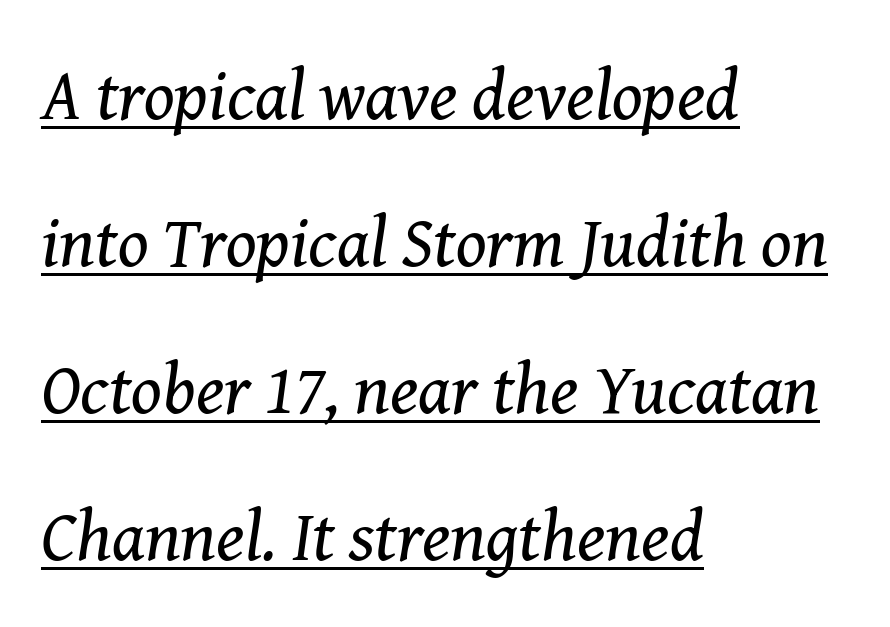
You can see a thin bar hugging the bottom of the glyphs. No chunkiness to these letters — they're not bold. Are there feet on the stems? There are — it's a serif. Do the characters align in a grid? No, the font is proportional. If you measured baseline to baseline, you'd find a long distance.
